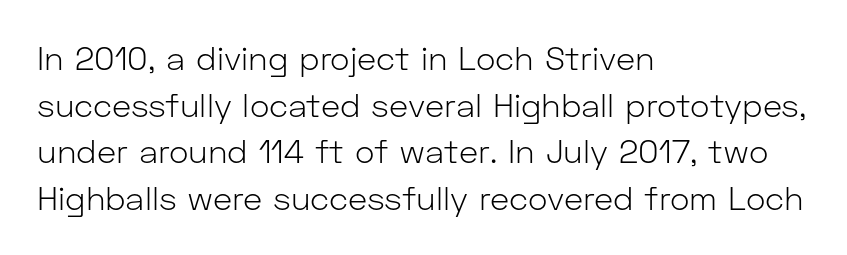
The passage shown is typed in a proportional face where columns would drift. The letters carry no serifs — their stems end cleanly without finishing strokes. Compared with typical paragraphs, the rows here are spaced about the same. The face used here is rendered with its standard letterfit. Bare-footed words on every line. The lettering stays uniformly vertical, giving the passage a roman look.
